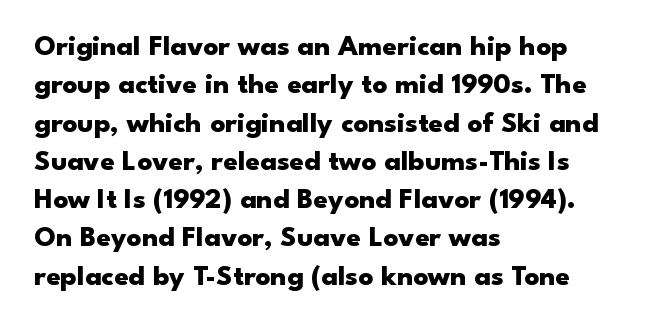
The image shows 29 px heavy, wide sans-serif type, upright; set left-aligned, normal line spacing (1.32x), normal letter spacing, not underlined; low stroke contrast and a small x-height.
